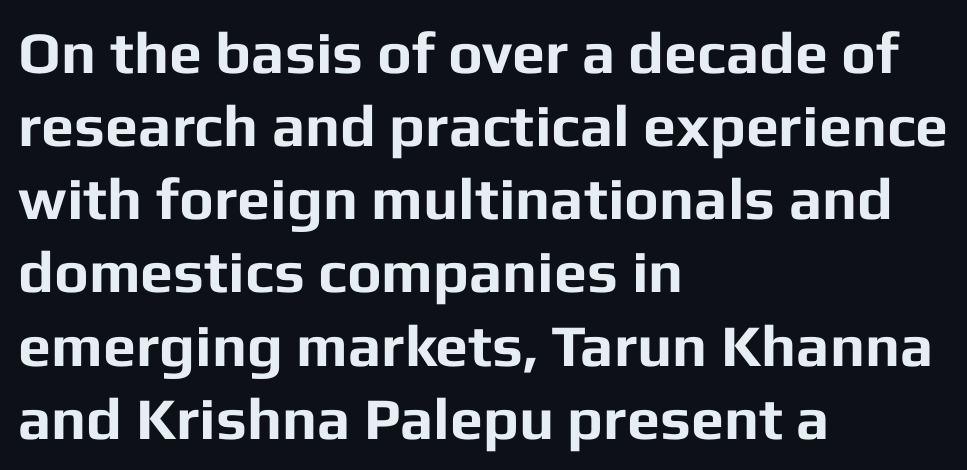
The image shows 59 px bold sans-serif type, upright; set left-aligned, line spacing 1.24x, normal letter spacing, not underlined; low stroke contrast and a medium x-height.
